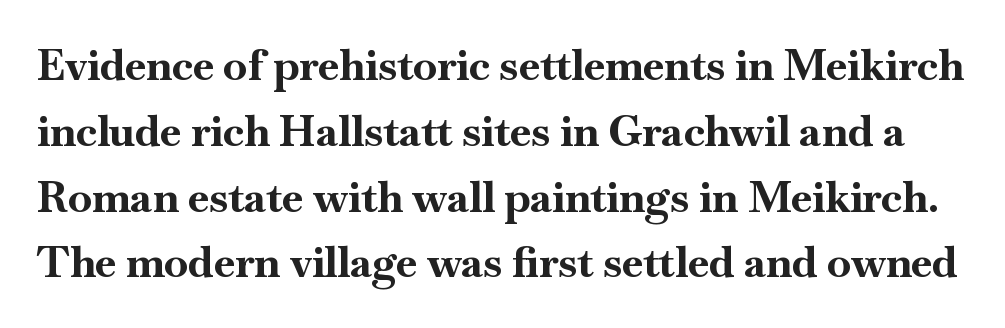
Q: Is the text bold? A: Yes.
Q: Is the text italic (slanted)? A: No, it is upright.
Q: Is the typeface a serif or a sans-serif typeface? A: Serif.
Q: Is the text underlined? A: No.
Q: Is the spacing between letters normal or unusually wide? A: Normal.
Q: Is the spacing between lines tight, normal or loose? A: Normal.
Q: Width (condensed, normal, or wide)? A: Normal.
Q: Stroke contrast? A: High.
Q: x-height? A: Small.
Q: Monospaced? A: No.
